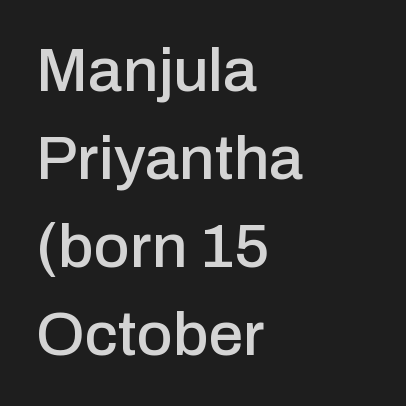
{"serif": "no", "italic": "no", "width": "normal", "stroke_contrast": "low", "x_height": "medium", "monospaced": "no", "underline": "no", "align": "left", "line_spacing": "normal", "line_spacing_ratio": 1.42, "letter_spacing": "normal", "letter_spacing_em": 0.0, "glyph_px": 62}
